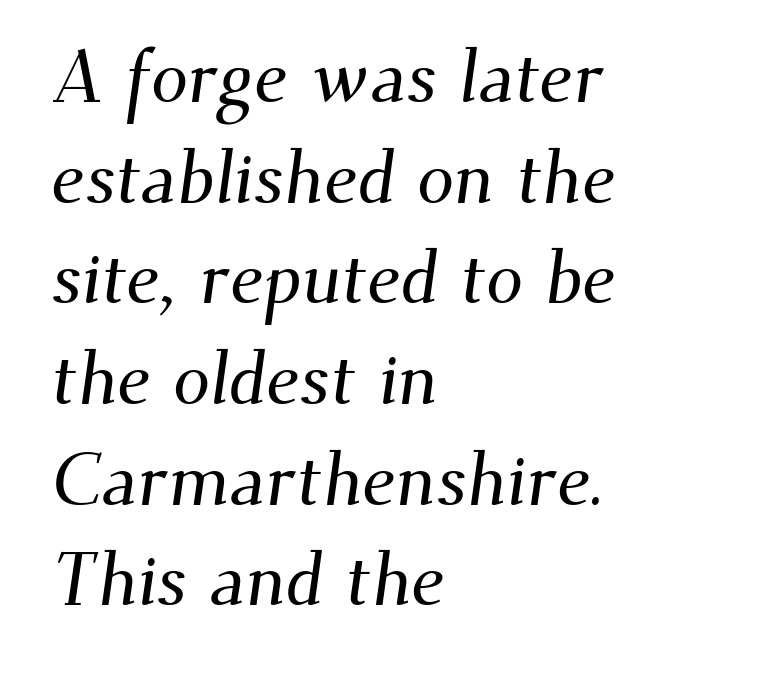
Q: Is the typeface a serif or a sans-serif typeface? A: Serif.
Q: Is the text underlined? A: No.
Q: How is the paragraph aligned? A: Left-aligned.
Q: Is the spacing between letters normal or unusually wide? A: Normal.
Q: Is the spacing between lines tight, normal or loose? A: Normal.
Q: Width (condensed, normal, or wide)? A: Normal.
Q: Stroke contrast? A: Medium.
Q: x-height? A: Small.
Q: Monospaced? A: No.
